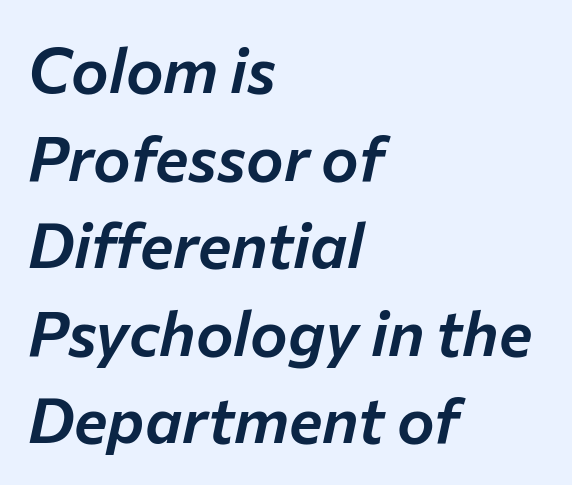
Q: Is the text italic (slanted)? A: Yes, it leans right by about 12 degrees.
Q: Is the text underlined? A: No.
Q: How is the paragraph aligned? A: Left-aligned.
Q: Is the spacing between letters normal or unusually wide? A: Normal.
Q: Is the spacing between lines tight, normal or loose? A: Normal.
Q: Width (condensed, normal, or wide)? A: Normal.
Q: Stroke contrast? A: Low.
Q: x-height? A: Medium.
Q: Monospaced? A: No.
